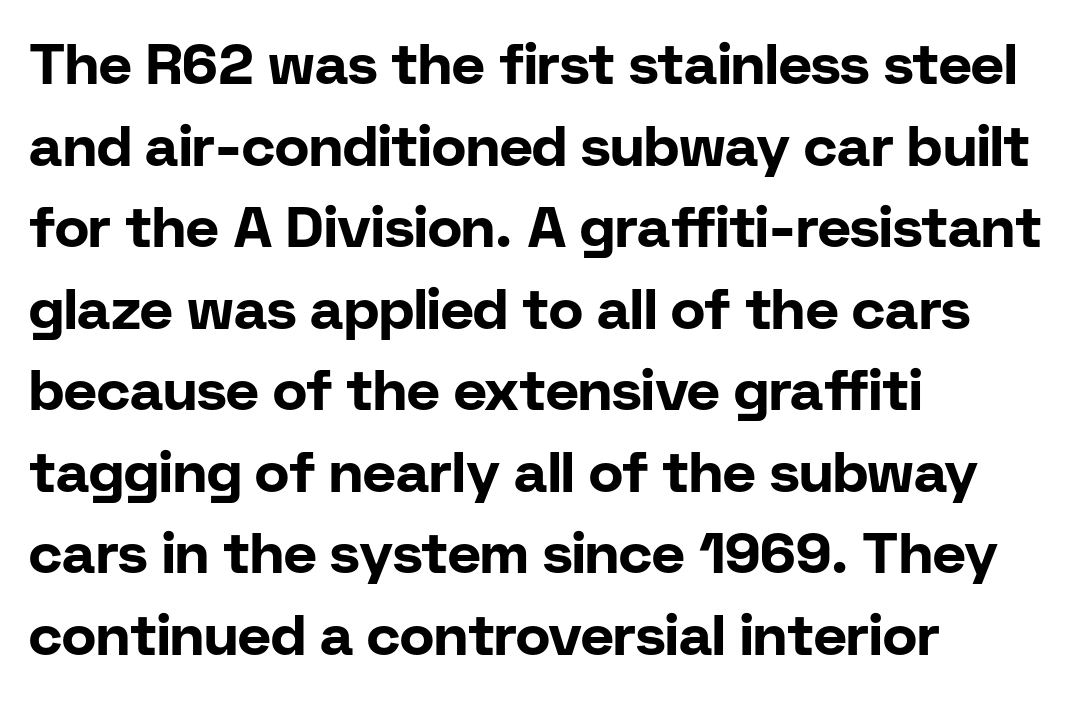
Q: Is the text bold? A: Yes.
Q: Is the text italic (slanted)? A: No, it is upright.
Q: Is the typeface a serif or a sans-serif typeface? A: Sans-serif.
Q: Is the text underlined? A: No.
Q: How is the paragraph aligned? A: Left-aligned.
Q: Is the spacing between letters normal or unusually wide? A: Normal.
Q: Is the spacing between lines tight, normal or loose? A: Normal.
Q: Width (condensed, normal, or wide)? A: Normal.
Q: Stroke contrast? A: Low.
Q: x-height? A: Medium.
Q: Monospaced? A: No.
